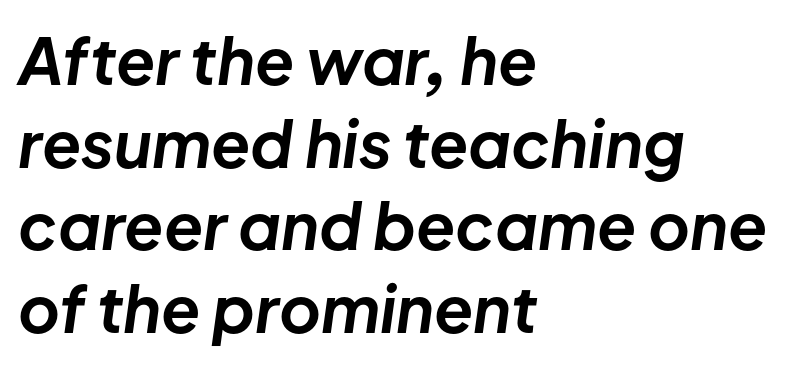
{"italic": "yes", "lean": "right", "slant_degrees": 8, "bold": "yes", "weight": "bold", "width": "normal", "stroke_contrast": "low", "x_height": "medium", "monospaced": "no", "underline": "no", "align": "left", "line_spacing": "normal", "line_spacing_ratio": 1.29, "letter_spacing": "normal", "letter_spacing_em": 0.0, "glyph_px": 64}
